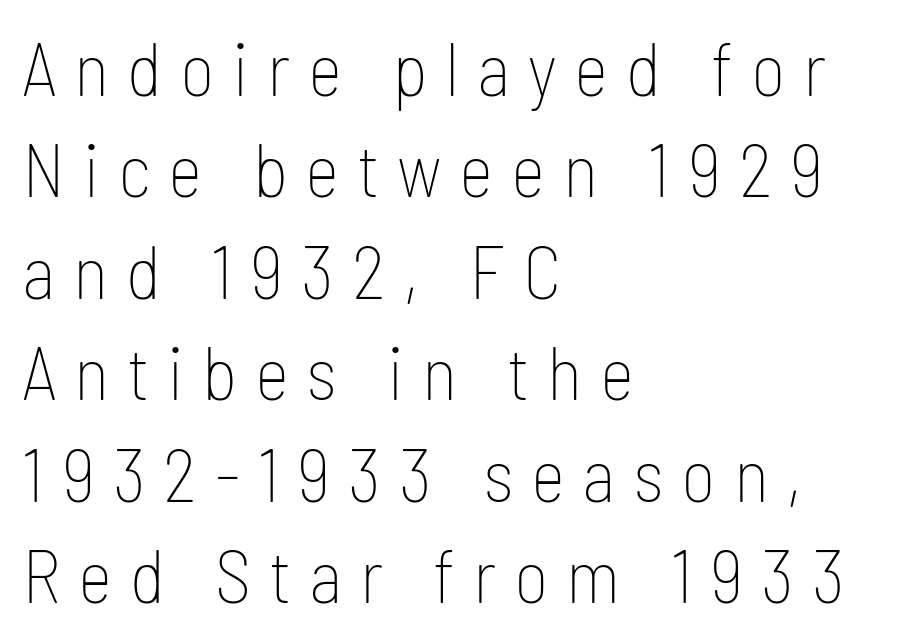
{"serif": "no", "italic": "no", "bold": "no", "weight": "thin", "width": "condensed", "stroke_contrast": "low", "x_height": "medium", "monospaced": "no", "underline": "no", "align": "left", "line_spacing": "normal", "line_spacing_ratio": 1.37, "letter_spacing": "wide", "letter_spacing_em": 0.24, "glyph_px": 74}
